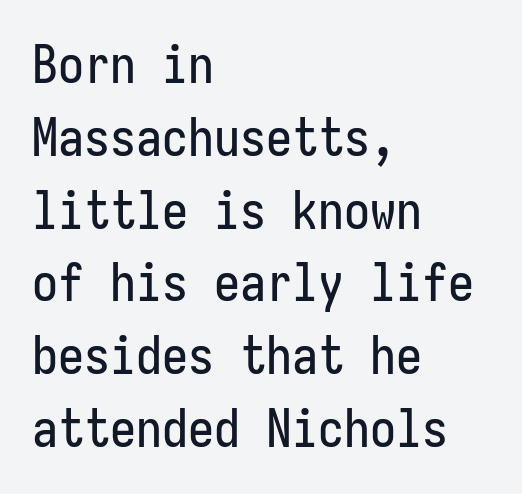
Inter-character spacing is left at the font's built-in metrics. These lines are rendered in a fixed-pitch font. The space beneath each line is pristine and unruled. Regarding leading, the lines here are spaced in the standard way. Posture: straight, roman, zero tilt.
